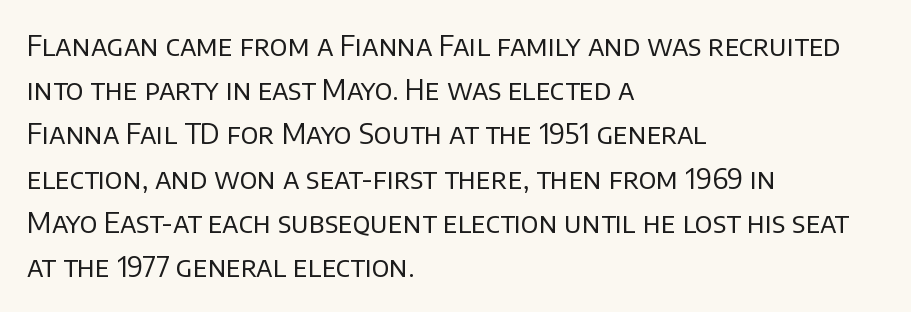
The image shows 28 px regular-weight sans-serif type, upright; set left-aligned, normal line spacing (1.58x), normal letter spacing, not underlined; low stroke contrast and a large x-height.
